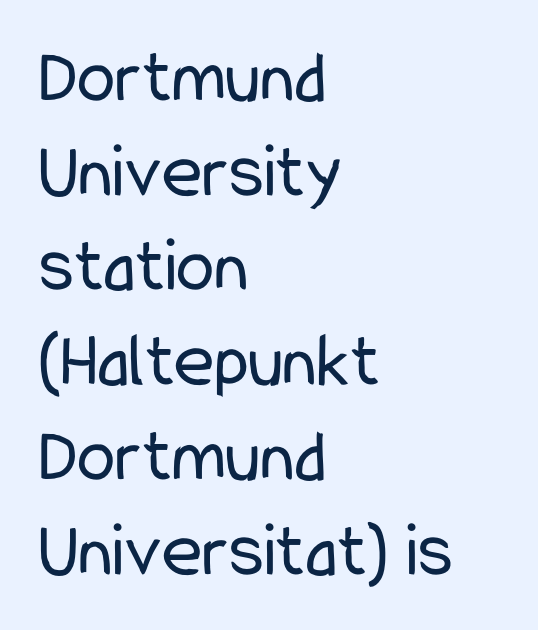
{"serif": "no", "italic": "no", "bold": "no", "weight": "regular", "width": "condensed", "stroke_contrast": "low", "x_height": "medium", "monospaced": "no", "underline": "no", "align": "left", "line_spacing_ratio": 1.23, "letter_spacing": "normal", "letter_spacing_em": 0.0, "glyph_px": 77}
